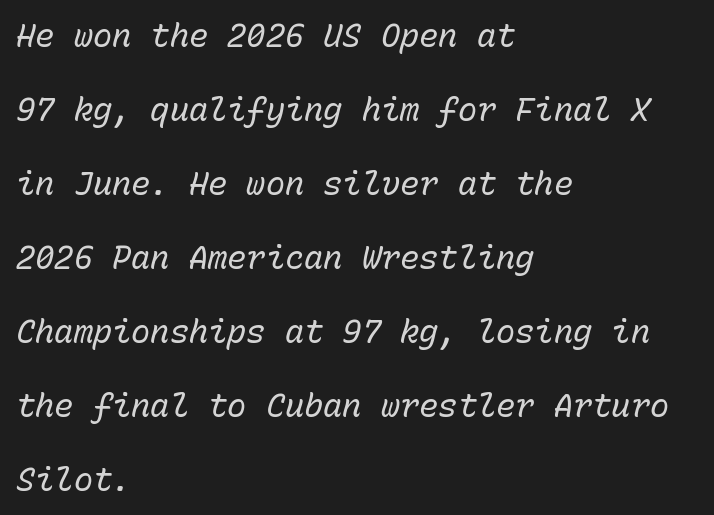
A quiet, ordinary-to-light weight characterises the typeface. An italicized treatment has been applied to the whole sample. Tracking here is standard; glyphs follow each other at the usual distance. Spacing verdict: monospaced, one width for all characters.
